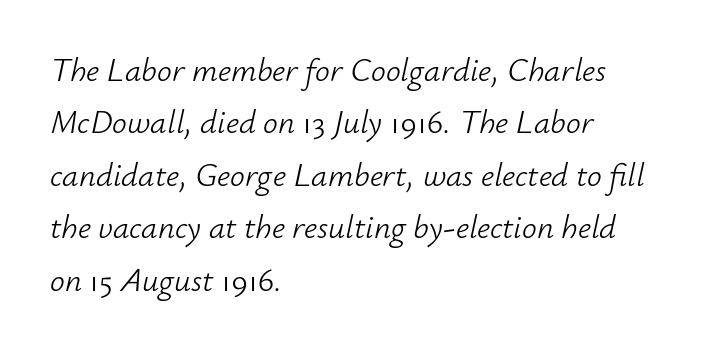
{"italic": "yes", "lean": "right", "slant_degrees": 12, "bold": "no", "weight": "light", "width": "normal", "stroke_contrast": "low", "x_height": "small", "monospaced": "no", "underline": "no", "align": "left", "line_spacing": "normal", "line_spacing_ratio": 1.59, "letter_spacing": "normal", "letter_spacing_em": 0.0, "glyph_px": 33}
